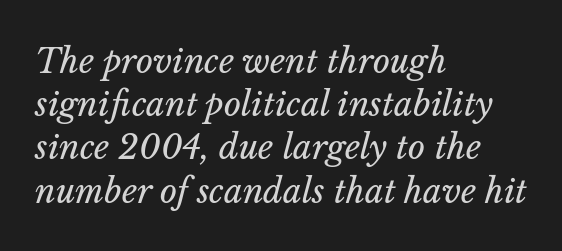
The image shows 33 px regular-weight type, italic (leaning right); set left-aligned, normal line spacing (1.31x), normal letter spacing, not underlined; low stroke contrast and a medium x-height.
